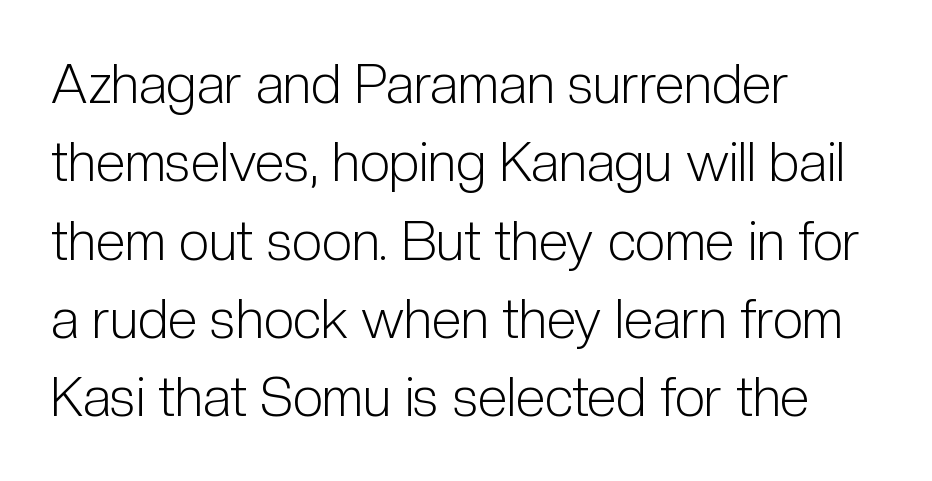
Q: Is the text bold? A: No.
Q: Is the text italic (slanted)? A: No, it is upright.
Q: Is the typeface a serif or a sans-serif typeface? A: Sans-serif.
Q: Is the text underlined? A: No.
Q: How is the paragraph aligned? A: Left-aligned.
Q: Is the spacing between letters normal or unusually wide? A: Normal.
Q: Is the spacing between lines tight, normal or loose? A: Normal.
Q: Width (condensed, normal, or wide)? A: Condensed.
Q: Stroke contrast? A: Low.
Q: x-height? A: Medium.
Q: Monospaced? A: No.
